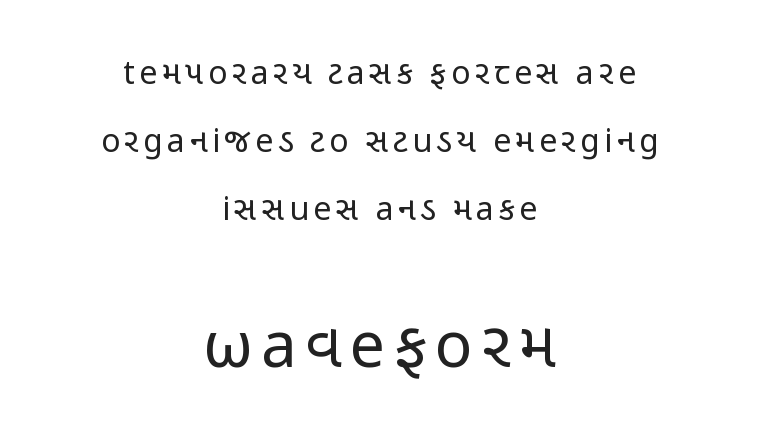
{"serif": "no", "italic": "no", "bold": "no", "weight": "regular", "width": "condensed", "stroke_contrast": "low", "x_height": "medium", "monospaced": "no", "underline": "no", "align": "center", "line_spacing": "loose", "line_spacing_ratio": 2.13, "larger_block": "second", "size_ratio": 1.97, "glyph_px": 63}
